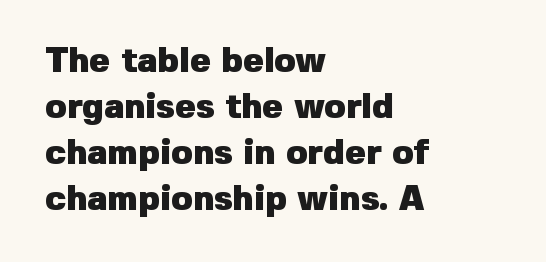
{"serif": "no", "italic": "no", "bold": "yes", "weight": "heavy", "width": "normal", "stroke_contrast": "low", "x_height": "medium", "monospaced": "no", "underline": "no", "align": "left", "line_spacing": "normal", "line_spacing_ratio": 1.31, "letter_spacing": "normal", "letter_spacing_em": 0.0, "glyph_px": 35}
